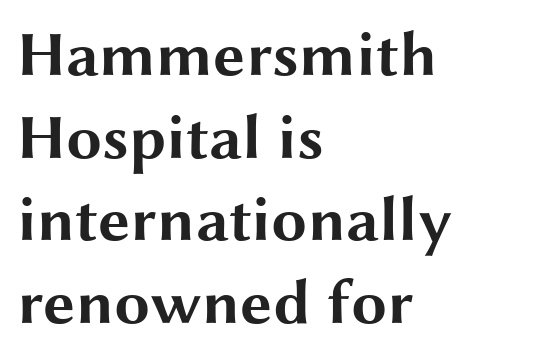
Q: Is the text bold? A: Yes.
Q: Is the text italic (slanted)? A: No, it is upright.
Q: Is the typeface a serif or a sans-serif typeface? A: Sans-serif.
Q: Is the text underlined? A: No.
Q: How is the paragraph aligned? A: Left-aligned.
Q: Is the spacing between letters normal or unusually wide? A: Normal.
Q: Is the spacing between lines tight, normal or loose? A: Normal.
Q: Width (condensed, normal, or wide)? A: Wide.
Q: Stroke contrast? A: Medium.
Q: x-height? A: Medium.
Q: Monospaced? A: No.
